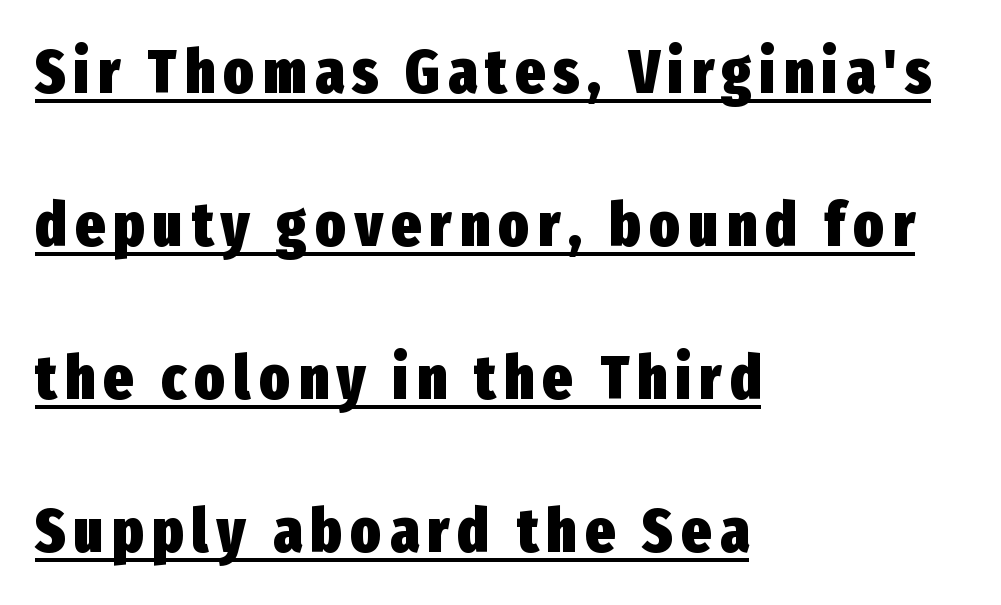
Q: Is the text bold? A: Yes.
Q: Is the text italic (slanted)? A: No, it is upright.
Q: Is the typeface a serif or a sans-serif typeface? A: Sans-serif.
Q: Is the text underlined? A: Yes.
Q: How is the paragraph aligned? A: Left-aligned.
Q: Is the spacing between lines tight, normal or loose? A: Loose.
Q: Width (condensed, normal, or wide)? A: Condensed.
Q: Stroke contrast? A: Low.
Q: x-height? A: Medium.
Q: Monospaced? A: No.
